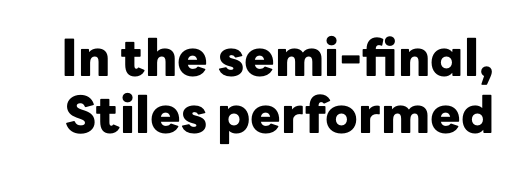
Q: Is the text bold? A: Yes.
Q: Is the text italic (slanted)? A: No, it is upright.
Q: Is the typeface a serif or a sans-serif typeface? A: Sans-serif.
Q: Is the text underlined? A: No.
Q: Is the spacing between letters normal or unusually wide? A: Normal.
Q: Is the spacing between lines tight, normal or loose? A: Tight.
Q: Width (condensed, normal, or wide)? A: Normal.
Q: Stroke contrast? A: Low.
Q: x-height? A: Medium.
Q: Monospaced? A: No.
